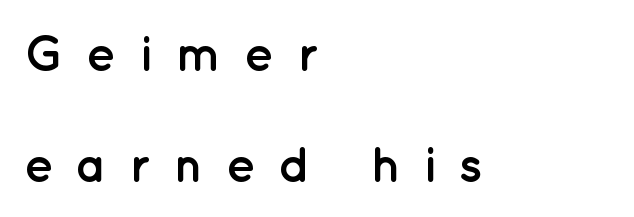
Q: Is the text bold? A: Yes.
Q: Is the text italic (slanted)? A: No, it is upright.
Q: Is the typeface a serif or a sans-serif typeface? A: Sans-serif.
Q: Is the text underlined? A: No.
Q: How is the paragraph aligned? A: Left-aligned.
Q: Is the spacing between letters normal or unusually wide? A: Unusually wide.
Q: Is the spacing between lines tight, normal or loose? A: Loose.
Q: Width (condensed, normal, or wide)? A: Normal.
Q: Stroke contrast? A: Low.
Q: x-height? A: Medium.
Q: Monospaced? A: No.
